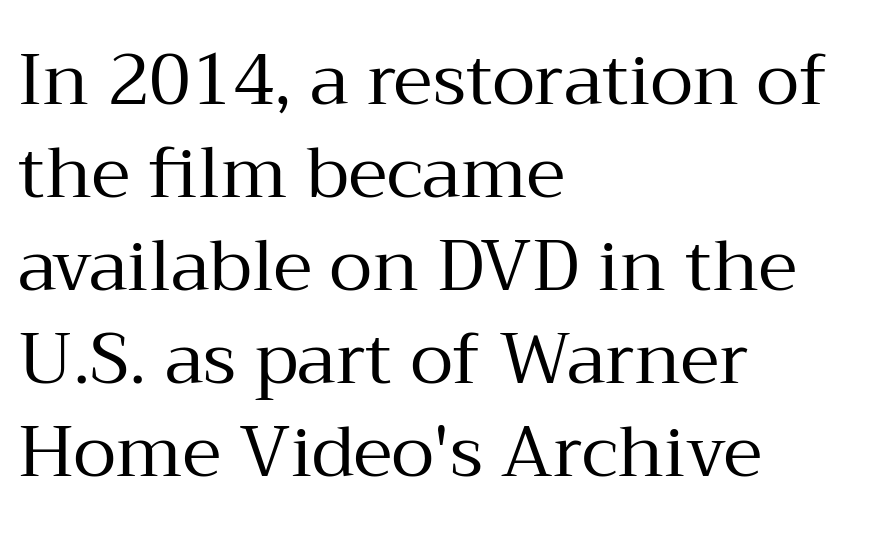
Q: Is the text bold? A: No.
Q: Is the text italic (slanted)? A: No, it is upright.
Q: Is the typeface a serif or a sans-serif typeface? A: Serif.
Q: Is the text underlined? A: No.
Q: How is the paragraph aligned? A: Left-aligned.
Q: Is the spacing between letters normal or unusually wide? A: Normal.
Q: Is the spacing between lines tight, normal or loose? A: Normal.
Q: Width (condensed, normal, or wide)? A: Normal.
Q: Stroke contrast? A: Medium.
Q: x-height? A: Medium.
Q: Monospaced? A: No.
